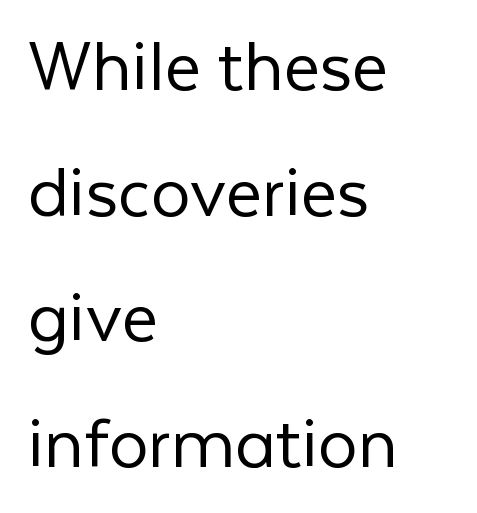
The image shows 79 px light sans-serif type, upright; set left-aligned, normal line spacing (1.59x), normal letter spacing, not underlined; low stroke contrast and a medium x-height.
